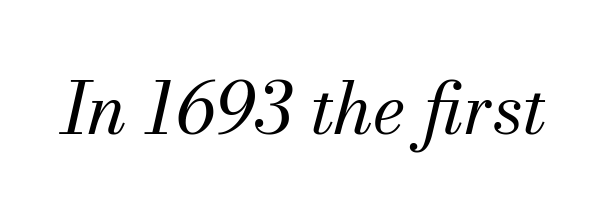
Q: Is the text bold? A: No.
Q: Is the text italic (slanted)? A: Yes, it leans right by about 13 degrees.
Q: Is the typeface a serif or a sans-serif typeface? A: Serif.
Q: Is the text underlined? A: No.
Q: Is the spacing between letters normal or unusually wide? A: Normal.
Q: Width (condensed, normal, or wide)? A: Normal.
Q: Stroke contrast? A: Medium.
Q: x-height? A: Small.
Q: Monospaced? A: No.
